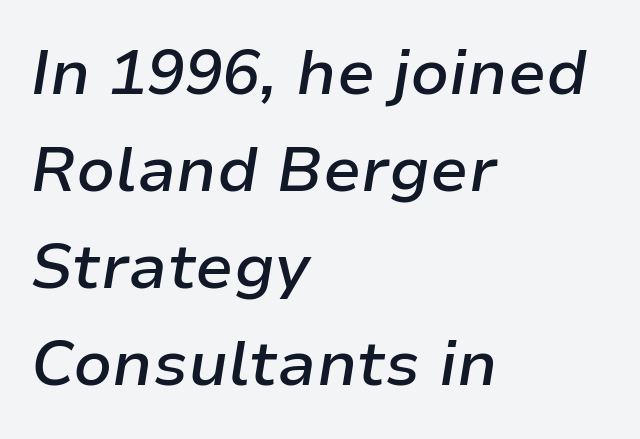
The image shows 63 px semibold type, italic (leaning right); set left-aligned, normal line spacing (1.54x), normal letter spacing, not underlined; low stroke contrast and a medium x-height.
